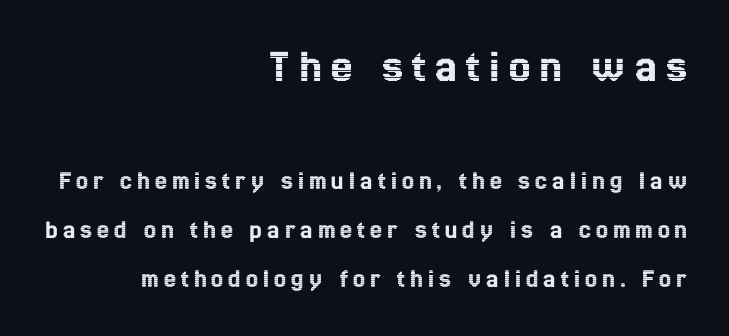
These lines are set flush right with a ragged left edge. Check under the words: just untouched page. Here the designer chose a conventional face with non-uniform glyph widths. In terms of posture, this sample is upright. Two sizes are in play, and the larger belongs to the first block.
